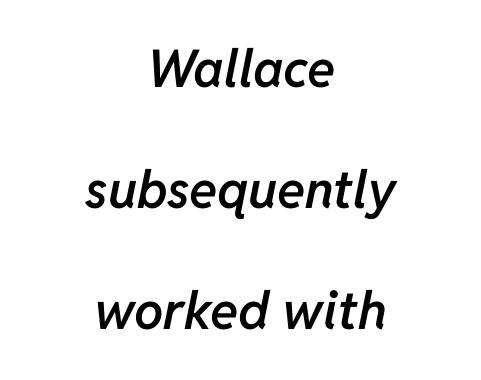
Q: Is the text bold? A: Semi-bold.
Q: Is the text italic (slanted)? A: Yes, it leans right by about 11 degrees.
Q: Is the text underlined? A: No.
Q: How is the paragraph aligned? A: Centered.
Q: Is the spacing between letters normal or unusually wide? A: Normal.
Q: Is the spacing between lines tight, normal or loose? A: Loose.
Q: Width (condensed, normal, or wide)? A: Normal.
Q: Stroke contrast? A: Low.
Q: x-height? A: Medium.
Q: Monospaced? A: No.
